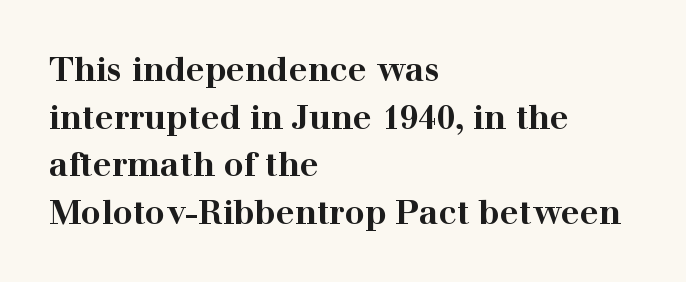
The letters sit at their default tracking, neither squeezed nor spread. Short and long lines alike share a common starting point at left. Typesetter's note: full bold, strokes at maximum text heaviness. The passage shown is typed in a proportional face where columns would drift. Compared with typical paragraphs, the rows here are spaced about the same. Bare-footed words on every line.
